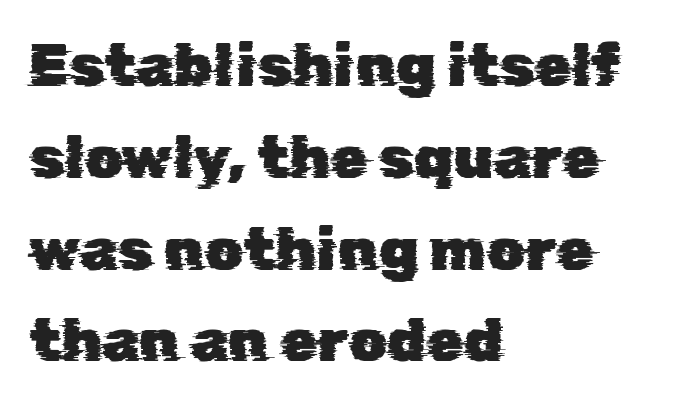
The image shows 60 px sans-serif type; set left-aligned, normal line spacing (1.53x), normal letter spacing, not underlined; low stroke contrast and a medium x-height.
